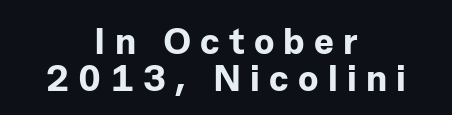
Closely set lines give the paragraph a compact silhouette. You could not count columns in this text — the font is proportionally spaced. Students, note that the glyphs here are deliberately spaced far apart. Quick note: not italic, upright. A dark, heavy texture on the line: the type is bold.
